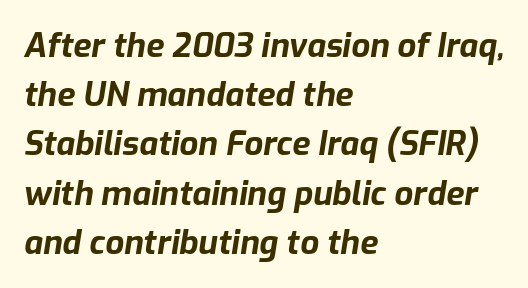
The image shows 33 px bold type, italic (leaning right); set left-aligned, normal line spacing (1.49x), normal letter spacing, not underlined; low stroke contrast and a medium x-height.
